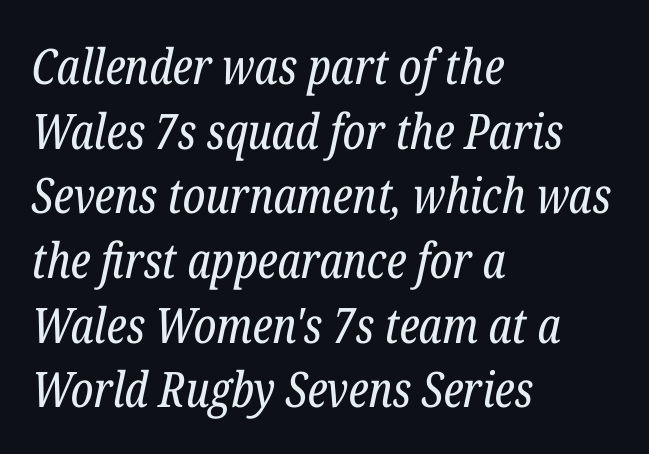
Q: Is the text bold? A: No.
Q: Is the text italic (slanted)? A: Yes, it leans right by about 12 degrees.
Q: Is the typeface a serif or a sans-serif typeface? A: Serif.
Q: Is the text underlined? A: No.
Q: How is the paragraph aligned? A: Left-aligned.
Q: Is the spacing between letters normal or unusually wide? A: Normal.
Q: Is the spacing between lines tight, normal or loose? A: Normal.
Q: Width (condensed, normal, or wide)? A: Condensed.
Q: Stroke contrast? A: Low.
Q: x-height? A: Medium.
Q: Monospaced? A: No.
